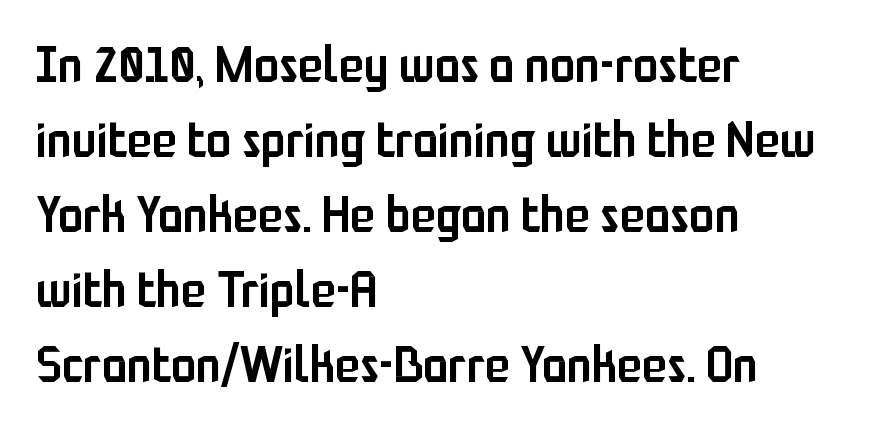
Here the designer chose a conventional face with non-uniform glyph widths. The strokes are fattened partway — semibold, not bold. No word sits above an underline. Compared with typical paragraphs, the rows here are spaced about the same.
